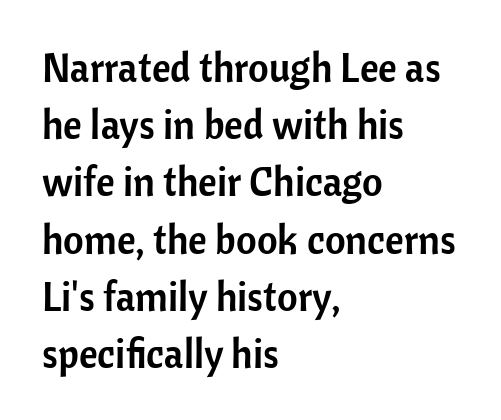
Serifs: no, the terminals of the letterforms are clean. How are the letters spaced? Ordinarily, with no added tracking. One glance says typical: line gaps are just what's usual. Line beginnings align vertically; line endings do not.
